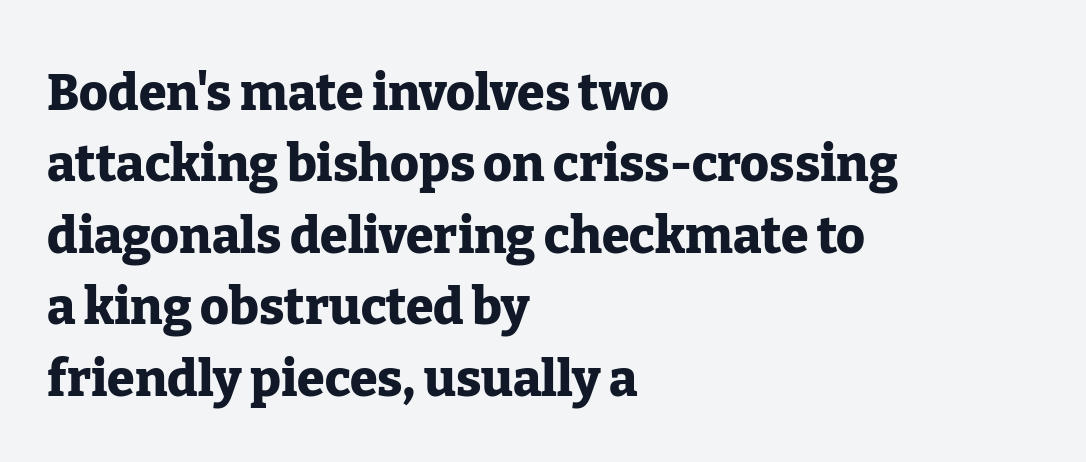
The image shows 50 px heavy serif type, upright; set left-aligned, normal line spacing (1.43x), normal letter spacing, not underlined; low stroke contrast and a medium x-height.
